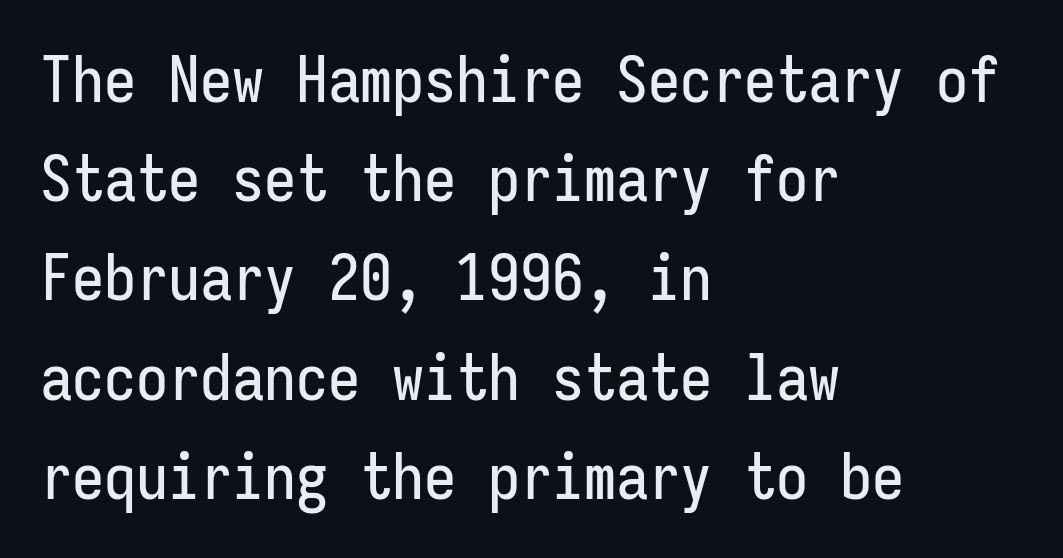
{"serif": "no", "italic": "no", "width": "condensed", "stroke_contrast": "low", "x_height": "medium", "monospaced": "yes", "underline": "no", "align": "left", "line_spacing": "normal", "line_spacing_ratio": 1.55, "letter_spacing": "normal", "letter_spacing_em": 0.0, "glyph_px": 64}
